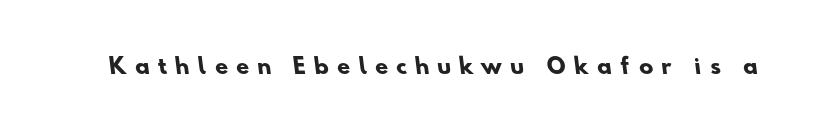
The image shows 21 px bold type; set unusually wide letter spacing (+0.4 em), not underlined.
